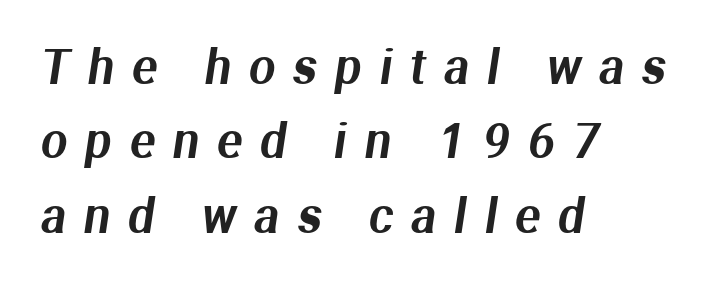
Visually the block forms a straight wall on the left and a jagged coastline on the right. Each row of text sits above clean, open space. Each new line begins a customary step beneath the previous one. Serif or sans? Sans — the stroke terminals are bare.
